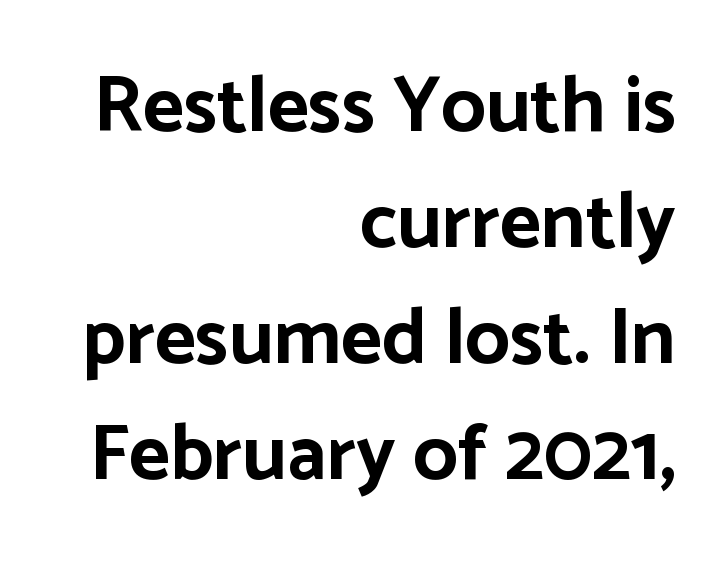
The image shows 79 px bold sans-serif type, upright; set right-aligned, normal line spacing (1.47x), normal letter spacing, not underlined; low stroke contrast and a medium x-height.
